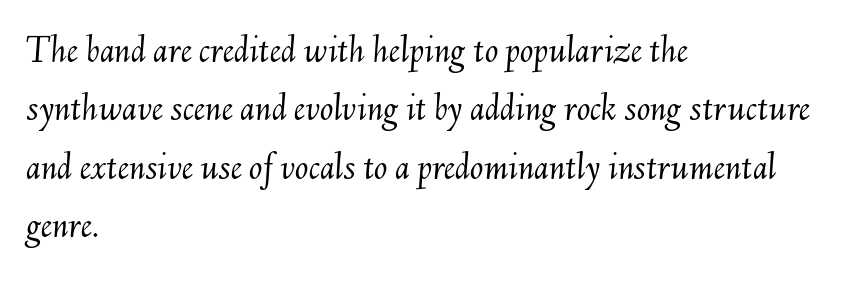
The rendering applies a slant to the glyphs. Notice how the passage keeps a crisp vertical edge on the left only. These lines are rendered in a variable-pitch font. These lines keep a tight, regular rhythm from letter to letter.
